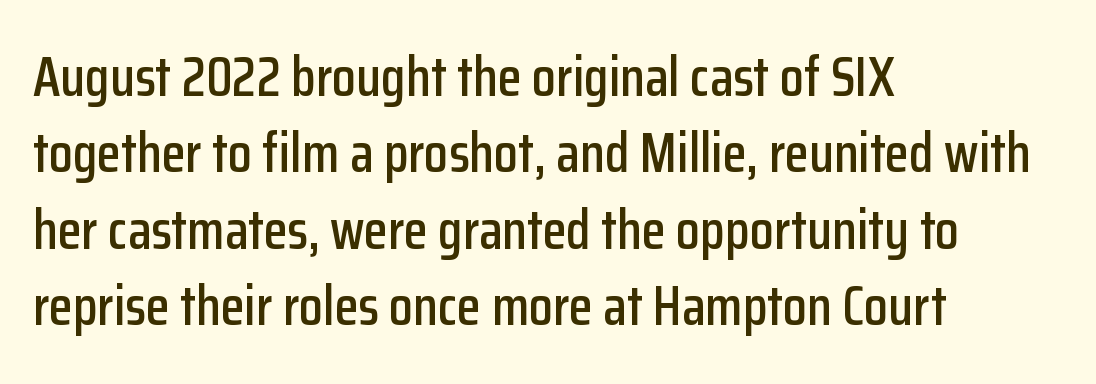
The designer went with a sans here, leaving each stem footless. The passage shown is typed in a proportional face where columns would drift. The letters stand upright; this is a roman face. Notice how descenders clear the ascenders below comfortably — that's standard leading.
